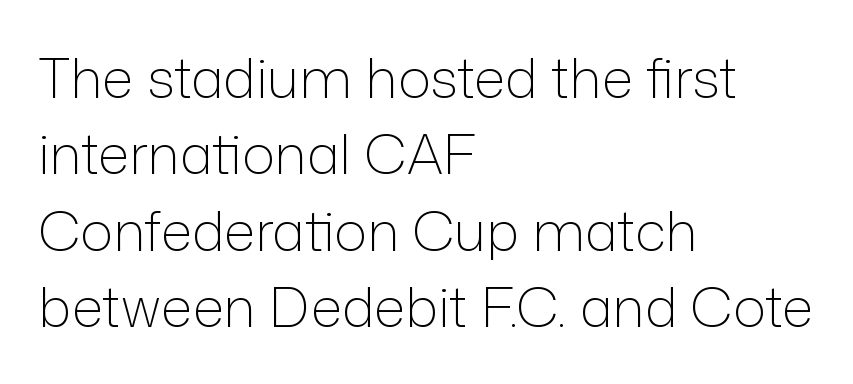
{"serif": "no", "italic": "no", "bold": "no", "weight": "light", "width": "normal", "stroke_contrast": "low", "x_height": "medium", "monospaced": "no", "underline": "no", "align": "left", "line_spacing": "normal", "line_spacing_ratio": 1.39, "letter_spacing": "normal", "letter_spacing_em": 0.0, "glyph_px": 55}
